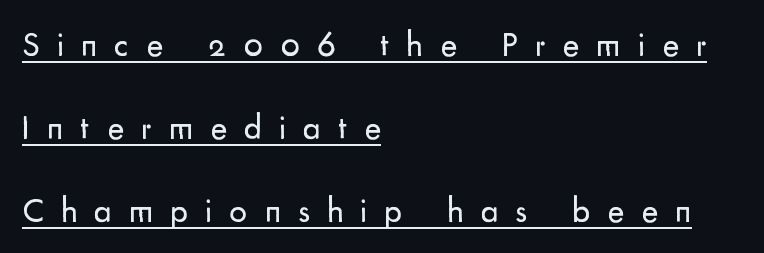
These lines are rendered in a variable-pitch font. The paragraph shown leans on its left margin. Quick note: not italic, upright. Leading: increased. You can tell from the bare stems that sans-serif type was used.
